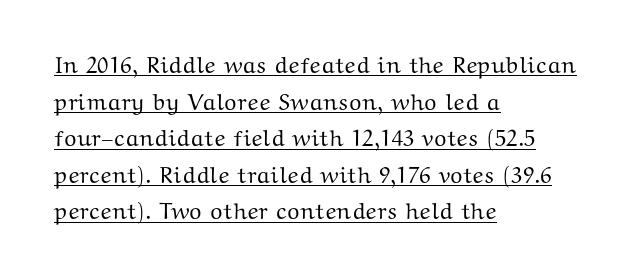
{"italic": "no", "underline": "yes", "align": "left", "line_spacing": "normal", "line_spacing_ratio": 1.59, "letter_spacing": "normal", "letter_spacing_em": 0.0, "glyph_px": 23}
